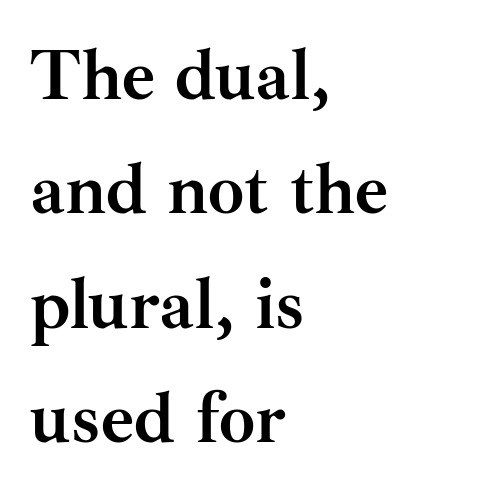
Evenly set lines give the paragraph a standard silhouette. Character widths vary here, with narrow letters taking less room than wide ones. All the whitespace from short lines collects on the right. Nobody drew a line under any word here. These words are printed bold, with thick strokes throughout.
